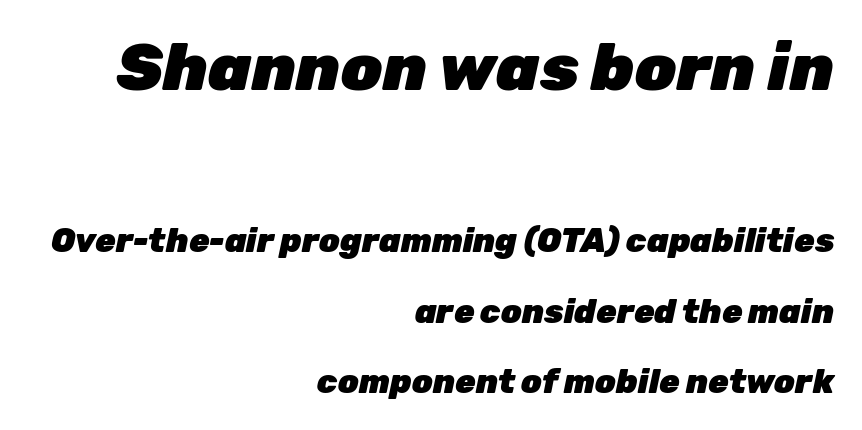
{"italic": "yes", "lean": "right", "slant_degrees": 12, "bold": "yes", "weight": "heavy", "width": "normal", "stroke_contrast": "low", "x_height": "medium", "monospaced": "no", "underline": "no", "align": "right", "line_spacing": "loose", "line_spacing_ratio": 2.13, "letter_spacing": "normal", "letter_spacing_em": 0.0, "larger_block": "first", "size_ratio": 2.0, "glyph_px": 66}
